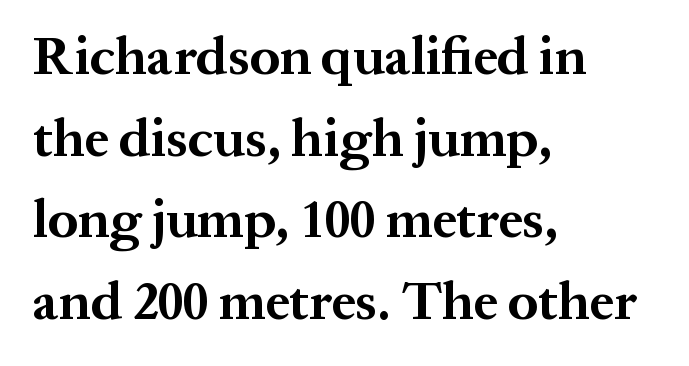
Q: Is the text bold? A: Yes.
Q: Is the text italic (slanted)? A: No, it is upright.
Q: Is the typeface a serif or a sans-serif typeface? A: Serif.
Q: Is the text underlined? A: No.
Q: How is the paragraph aligned? A: Left-aligned.
Q: Is the spacing between letters normal or unusually wide? A: Normal.
Q: Is the spacing between lines tight, normal or loose? A: Normal.
Q: Width (condensed, normal, or wide)? A: Normal.
Q: Stroke contrast? A: Medium.
Q: x-height? A: Medium.
Q: Monospaced? A: No.
